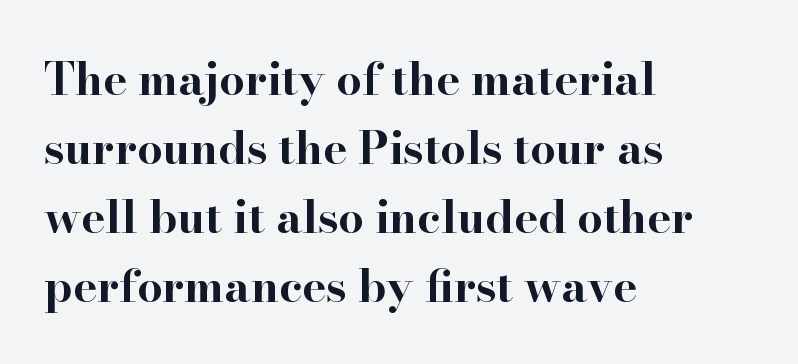
Q: Is the text bold? A: Yes.
Q: Is the text italic (slanted)? A: No, it is upright.
Q: Is the typeface a serif or a sans-serif typeface? A: Serif.
Q: Is the text underlined? A: No.
Q: How is the paragraph aligned? A: Left-aligned.
Q: Is the spacing between letters normal or unusually wide? A: Normal.
Q: Is the spacing between lines tight, normal or loose? A: Normal.
Q: Width (condensed, normal, or wide)? A: Wide.
Q: Stroke contrast? A: High.
Q: x-height? A: Small.
Q: Monospaced? A: No.
